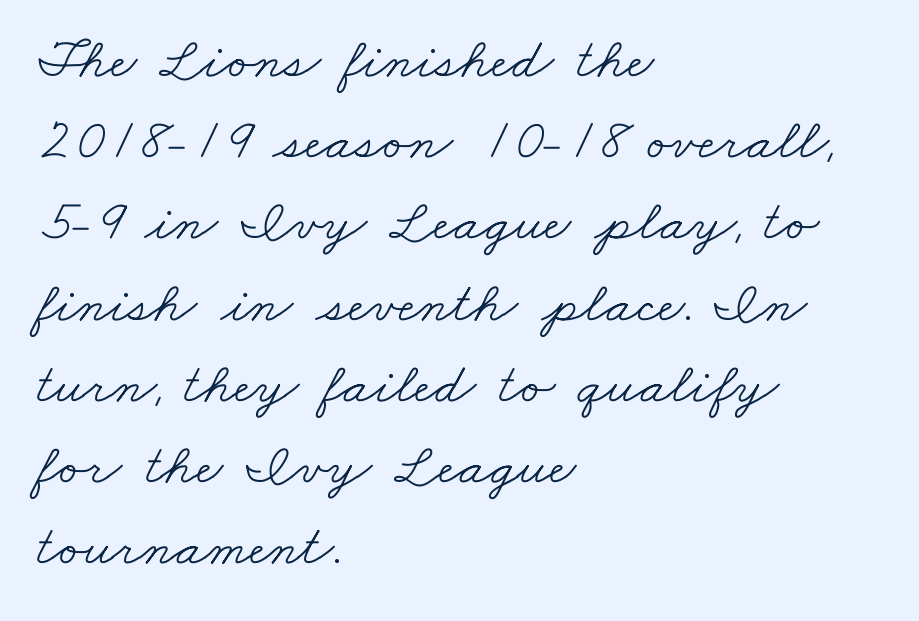
The image shows 58 px light, wide serif type; set left-aligned, normal line spacing (1.4x), normal letter spacing, not underlined; low stroke contrast and a small x-height.
